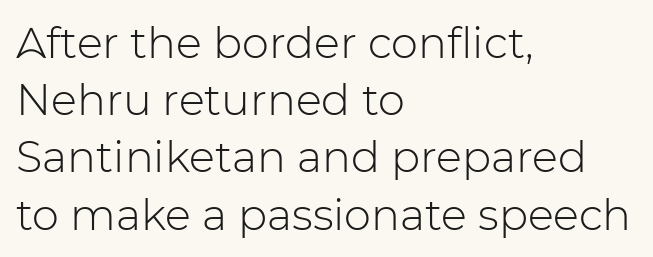
Q: Is the text bold? A: No.
Q: Is the text italic (slanted)? A: No, it is upright.
Q: Is the typeface a serif or a sans-serif typeface? A: Sans-serif.
Q: Is the text underlined? A: No.
Q: How is the paragraph aligned? A: Left-aligned.
Q: Is the spacing between letters normal or unusually wide? A: Normal.
Q: Is the spacing between lines tight, normal or loose? A: Normal.
Q: Width (condensed, normal, or wide)? A: Normal.
Q: Stroke contrast? A: Low.
Q: x-height? A: Medium.
Q: Monospaced? A: No.
